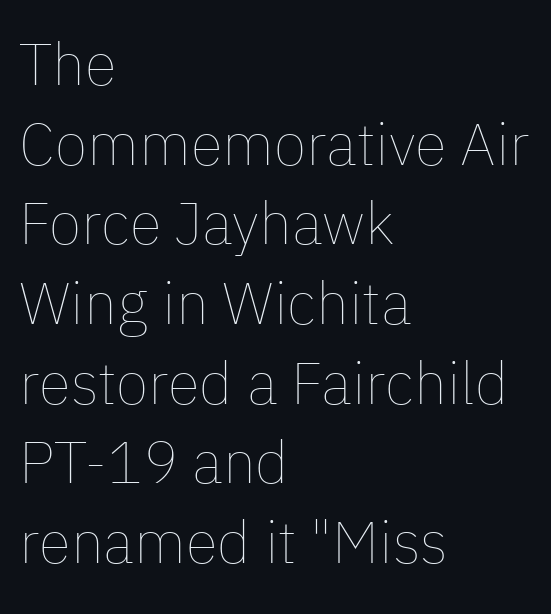
The image shows 59 px thin type, upright; set left-aligned, normal line spacing (1.35x), normal letter spacing, not underlined; low stroke contrast and a medium x-height.
